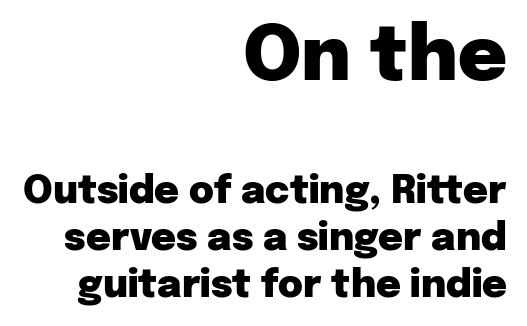
The image shows 75 px heavy sans-serif type, upright; set right-aligned, line spacing 1.23x, normal letter spacing, not underlined; the first (top) block is 1.97x larger; low stroke contrast and a medium x-height.
